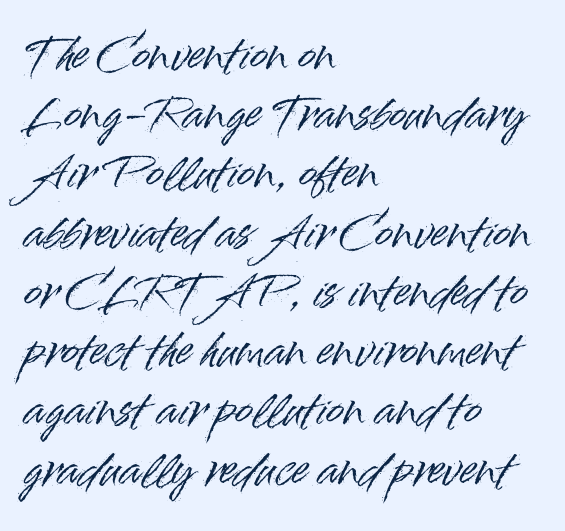
How are the letters spaced? Ordinarily, with no added tracking. Students, observe: this is what conventionally led text looks like. These lines are set flush left with a ragged right edge. Proportional: the letters do not fall into vertical columns.
